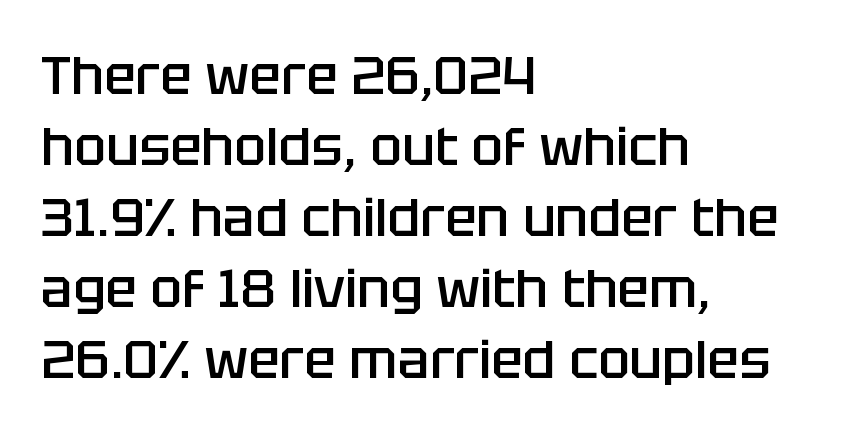
The text block is weighted toward the left margin, trailing off unevenly rightward. Leading: standard. Regarding serifs, this sample does without them. Proportional: the letters do not fall into vertical columns.
